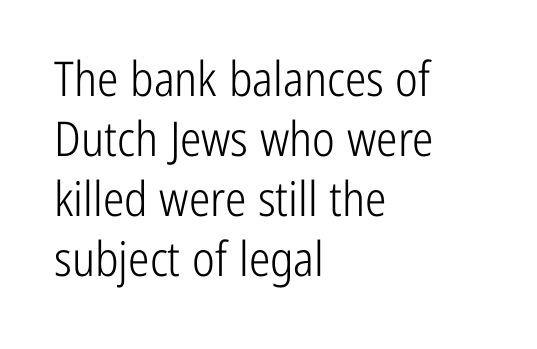
The image shows 48 px light, condensed sans-serif type, upright; set left-aligned, normal line spacing (1.25x), normal letter spacing, not underlined; low stroke contrast and a medium x-height.
